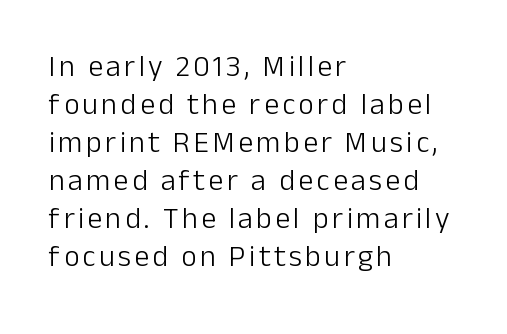
Think of a printed novel: that variable character pitch is what you see here. Nothing heavy about these letters — not bold at all. Regular leading. The glyphs are unaccompanied by any horizontal stroke below them. This rendering uses left alignment, leaving the right contour irregular.
